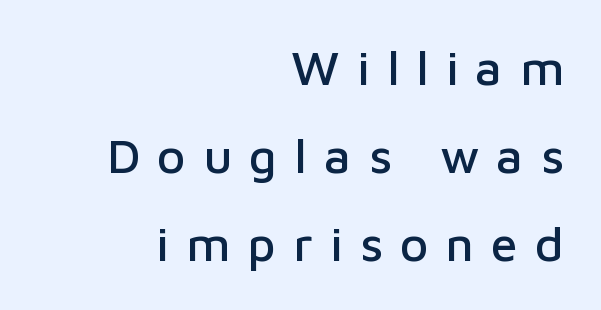
Q: Is the text italic (slanted)? A: No, it is upright.
Q: Is the typeface a serif or a sans-serif typeface? A: Sans-serif.
Q: Is the text underlined? A: No.
Q: How is the paragraph aligned? A: Right-aligned.
Q: Is the spacing between letters normal or unusually wide? A: Unusually wide.
Q: Width (condensed, normal, or wide)? A: Normal.
Q: Stroke contrast? A: Low.
Q: x-height? A: Medium.
Q: Monospaced? A: No.
